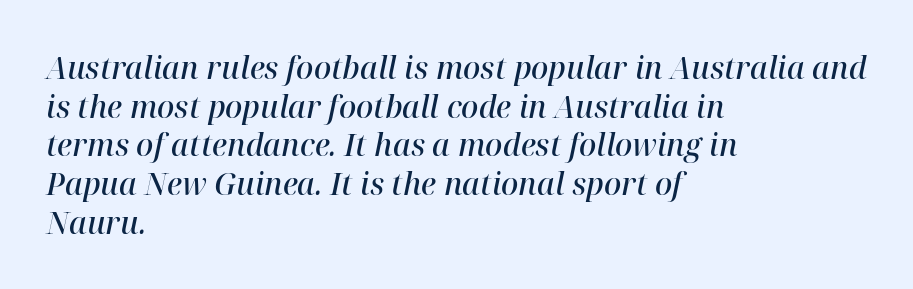
This rendering employs a face with finishing strokes, i.e., a serif. Where is the straight margin? On the left. A typesetter would mark this as italic. Here the glyphs are tracked normally, forming tight word shapes. The strip under each line holds only bare page.
